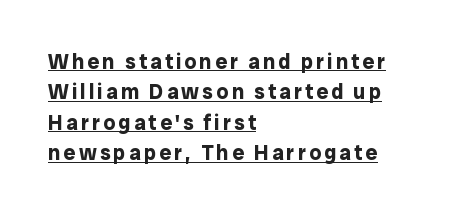
The ragged edge is on the right, which tells us the setting is flush left. This is roman type, the default non-slanted kind. Honestly, the underline is the first thing you notice here. How would I describe the line gaps? Plain and ordinary.
